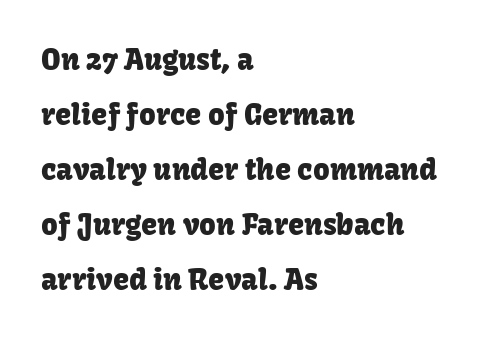
A typesetter would label this face a sans. A student would call this left alignment; a typographer would say flush left, rag right. Loosely led — the rows are spread out. Descenders hang freely into open space.
